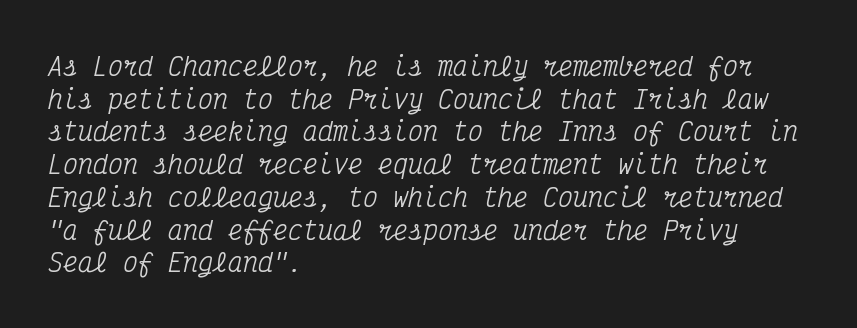
{"italic": "yes", "lean": "right", "slant_degrees": 12, "underline": "no", "align": "left", "line_spacing": "normal", "line_spacing_ratio": 1.31, "letter_spacing": "normal", "letter_spacing_em": 0.0, "glyph_px": 25}
